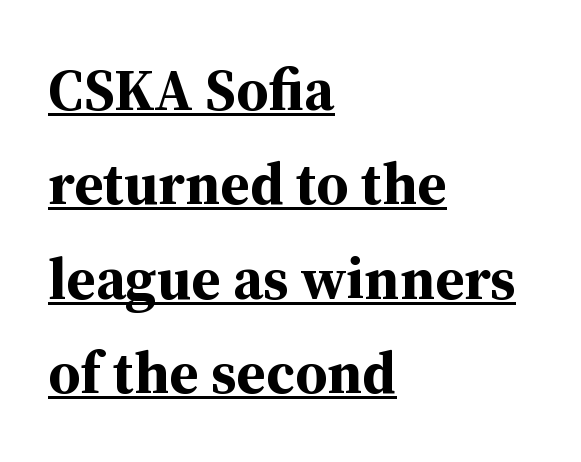
This sample uses a serif face. Like a heading marked for emphasis, these lines bear an underscore. A normal amount of white space separates one row of letters from the next. The rendering uses natural spacing where letterforms have individual widths. Typographic density is high because the face is bold. Compared with a centered layout, this one pins lines to the left instead.
